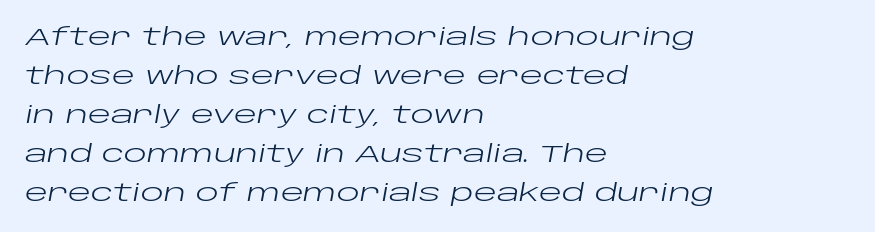
{"italic": "yes", "lean": "right", "slant_degrees": 10, "bold": "no", "underline": "no", "align": "left", "line_spacing": "normal", "line_spacing_ratio": 1.62, "letter_spacing": "normal", "letter_spacing_em": 0.0, "glyph_px": 24}
